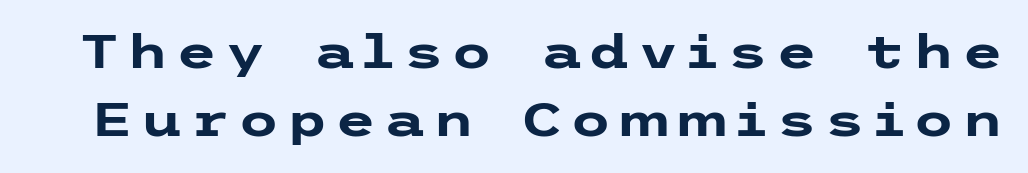
Q: Is the text bold? A: Yes.
Q: Is the text italic (slanted)? A: No, it is upright.
Q: Is the typeface a serif or a sans-serif typeface? A: Sans-serif.
Q: Is the text underlined? A: No.
Q: Is the spacing between lines tight, normal or loose? A: Normal.
Q: Width (condensed, normal, or wide)? A: Wide.
Q: Stroke contrast? A: Low.
Q: x-height? A: Medium.
